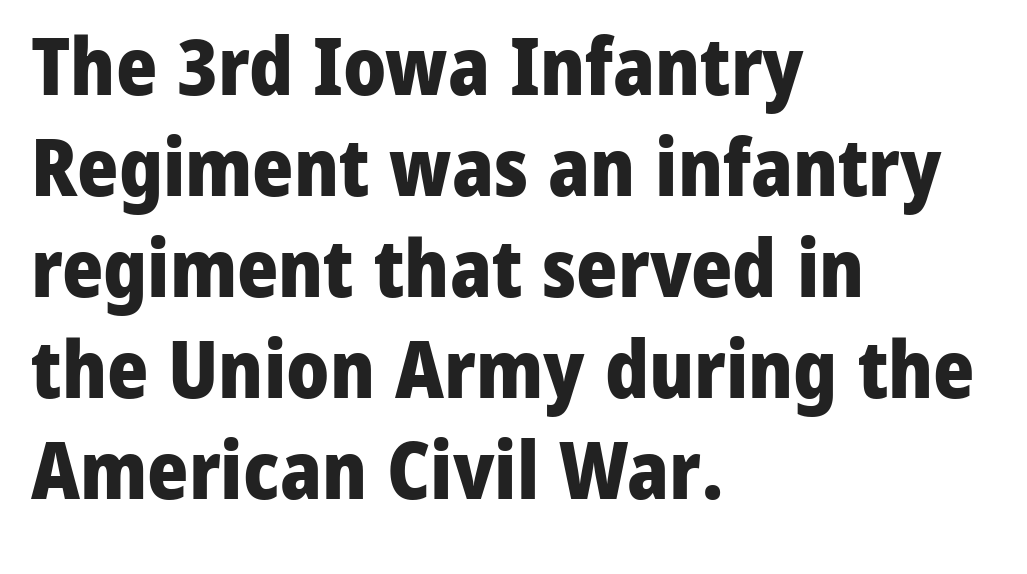
Here the designer chose a conventional face with non-uniform glyph widths. The lines in this sample share a left origin and differ only in where they stop. Honestly, there is no underline to notice here at all. In terms of letterform style, serifs are entirely absent. Vertical spacing — default. Pretty heavy lettering here — definitely bold.
